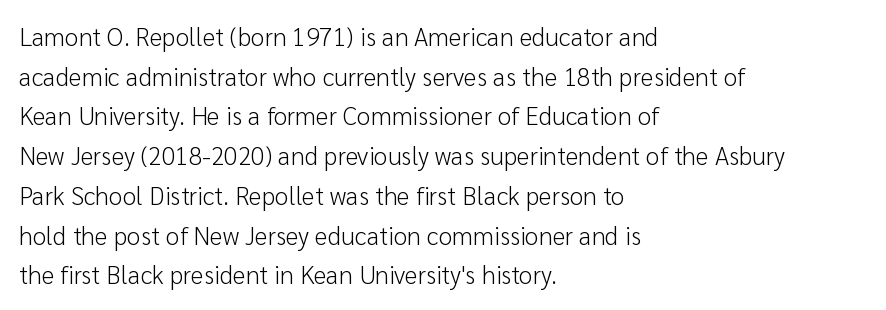
No italicization has been applied; the sample stays upright. Which margin do the lines hug? The left one — the right edge is uneven. Interline gaps are of average width in this sample. Descender tails drop into unmarked territory.
